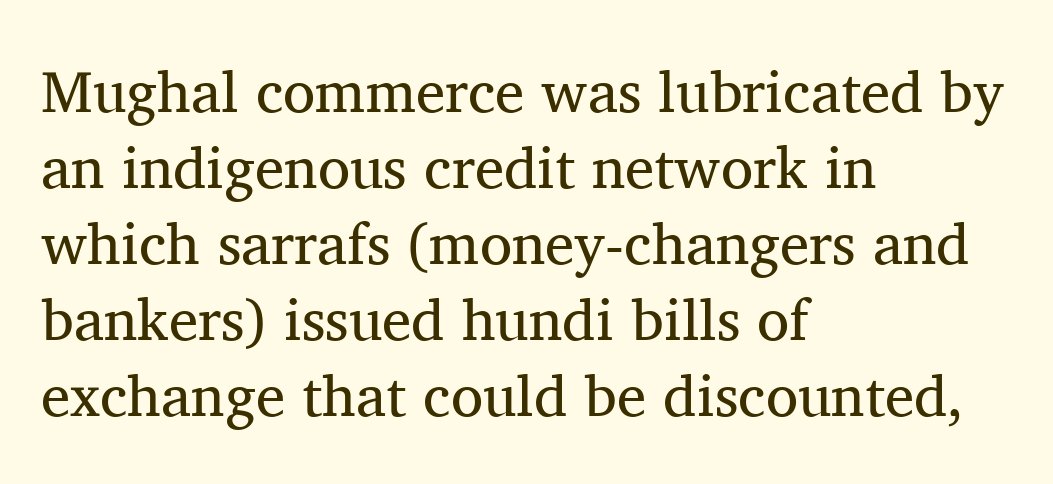
The horizontal fit of the characters is conventional and even. Small tapered or slab feet sit at the stroke ends, so this counts as serif. Rule under the text: the space is simply empty. The letters advance in unequal steps, a hallmark of proportional type. The leading is moderate, giving the passage an even texture. Layout note: lines flush left.
